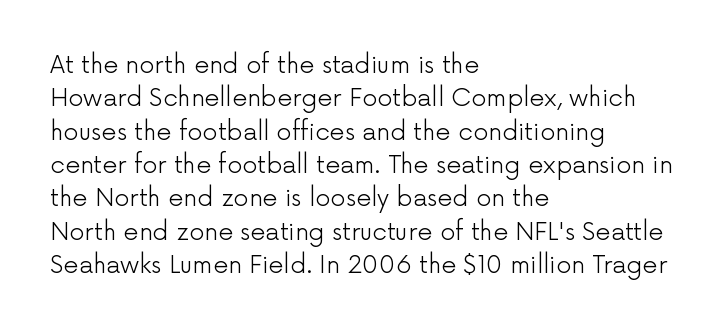
Q: Is the text bold? A: No.
Q: Is the text italic (slanted)? A: No, it is upright.
Q: Is the text underlined? A: No.
Q: How is the paragraph aligned? A: Left-aligned.
Q: Is the spacing between letters normal or unusually wide? A: Normal.
Q: Is the spacing between lines tight, normal or loose? A: Normal.
